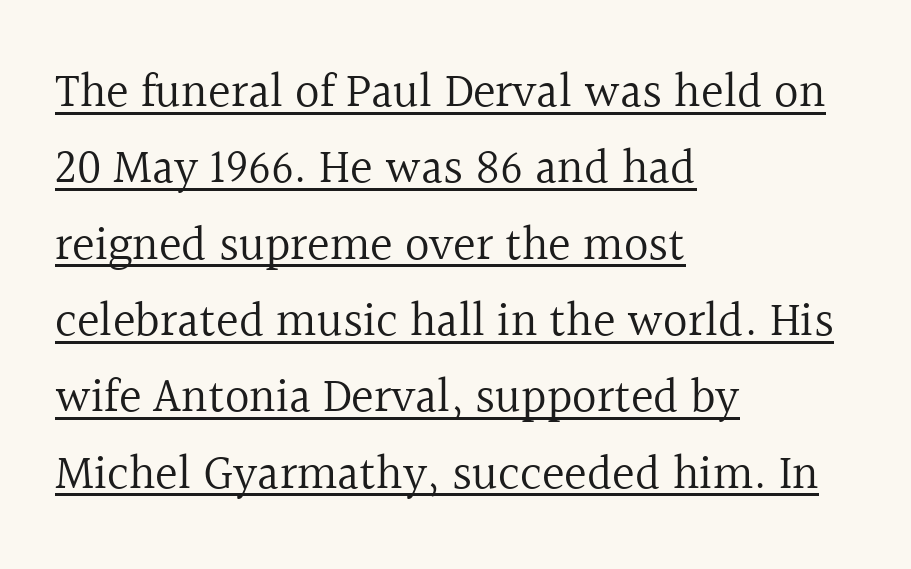
{"serif": "yes", "italic": "no", "bold": "no", "weight": "regular", "width": "normal", "x_height": "medium", "monospaced": "no", "underline": "yes", "align": "left", "line_spacing": "normal", "line_spacing_ratio": 1.59, "letter_spacing": "normal", "letter_spacing_em": 0.0, "glyph_px": 48}
